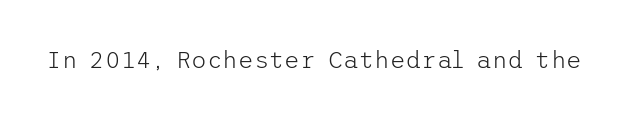
Q: Is the text bold? A: No.
Q: Is the text italic (slanted)? A: No, it is upright.
Q: Is the text underlined? A: No.
Q: Is the spacing between letters normal or unusually wide? A: Normal.
